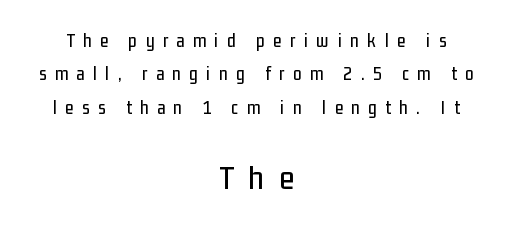
The image shows 34 px condensed sans-serif type, upright; set centered, line spacing 1.76x, unusually wide letter spacing (+0.45 em), not underlined; the second (bottom) block is 1.79x larger; low stroke contrast and a medium x-height.
